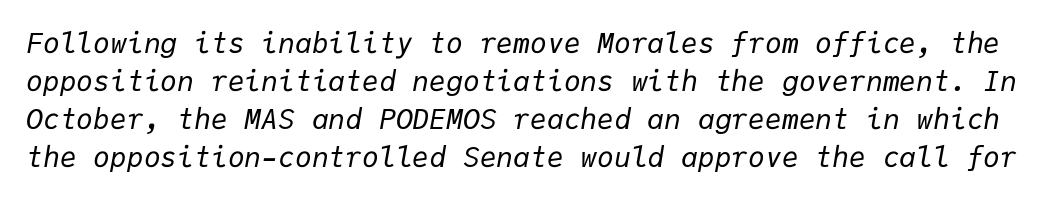
Q: Is the text bold? A: No.
Q: Is the text italic (slanted)? A: Yes, it leans right by about 9 degrees.
Q: Is the text underlined? A: No.
Q: Is the spacing between letters normal or unusually wide? A: Normal.
Q: Is the spacing between lines tight, normal or loose? A: Normal.
Q: Width (condensed, normal, or wide)? A: Normal.
Q: Stroke contrast? A: Low.
Q: x-height? A: Medium.
Q: Monospaced? A: Yes.
